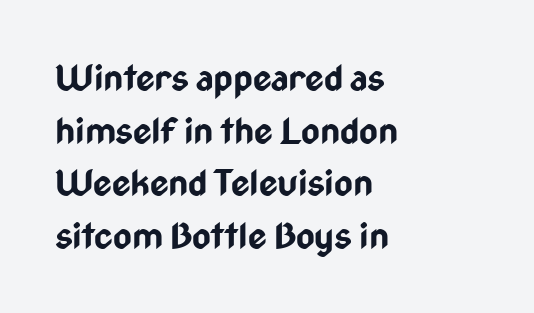
The image shows 36 px bold, condensed sans-serif type, upright; set left-aligned, normal line spacing (1.46x), normal letter spacing, not underlined; low stroke contrast and a medium x-height.
